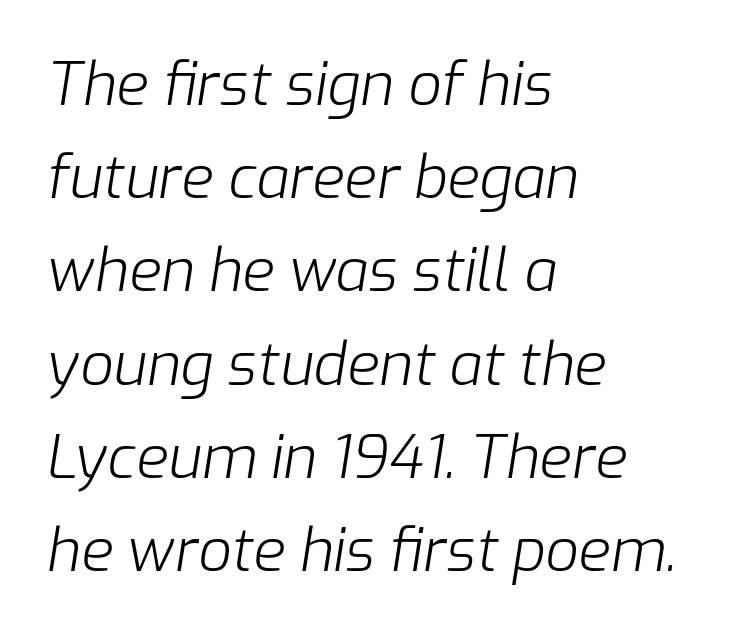
Q: Is the text bold? A: No.
Q: Is the text italic (slanted)? A: Yes, it leans right by about 9 degrees.
Q: Is the text underlined? A: No.
Q: How is the paragraph aligned? A: Left-aligned.
Q: Is the spacing between letters normal or unusually wide? A: Normal.
Q: Is the spacing between lines tight, normal or loose? A: Normal.
Q: Width (condensed, normal, or wide)? A: Normal.
Q: Stroke contrast? A: Low.
Q: x-height? A: Medium.
Q: Monospaced? A: No.
